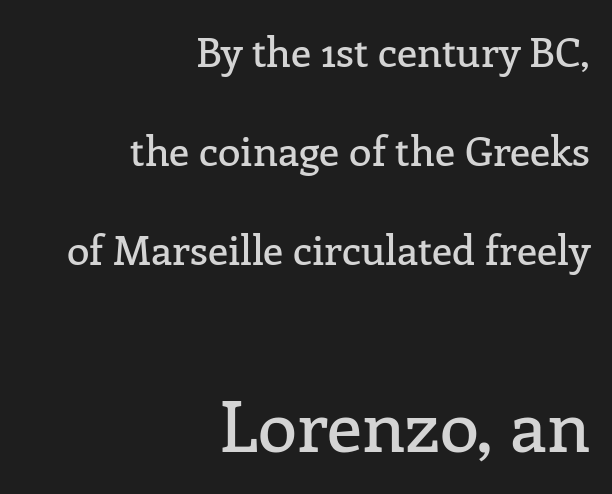
The image shows 71 px serif type, upright; set right-aligned, loose line spacing (2.41x), normal letter spacing, not underlined; the second (bottom) block is 1.73x larger; low stroke contrast and a medium x-height.
